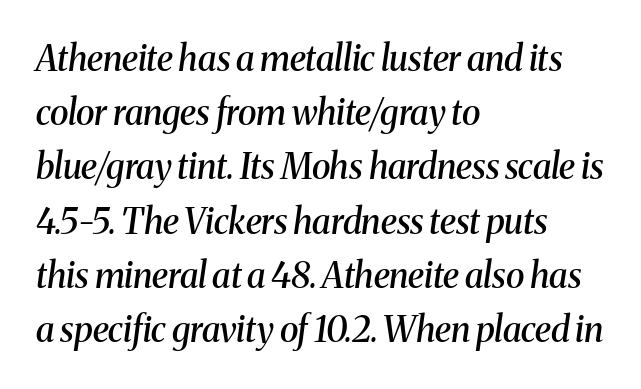
The letters carry serifs — small finishing strokes at the ends of their stems. The strip under each line holds only bare page. This is the in-between weight designers call semibold or demi. Character widths vary here, with narrow letters taking less room than wide ones. The leading is moderate, giving the passage an even texture.
